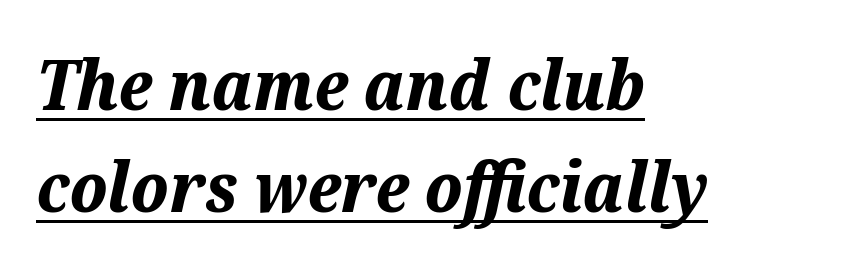
{"italic": "yes", "lean": "right", "slant_degrees": 12, "bold": "yes", "weight": "bold", "width": "normal", "stroke_contrast": "medium", "x_height": "medium", "monospaced": "no", "underline": "yes", "align": "left", "line_spacing": "normal", "line_spacing_ratio": 1.48, "letter_spacing": "normal", "letter_spacing_em": 0.0, "glyph_px": 69}
